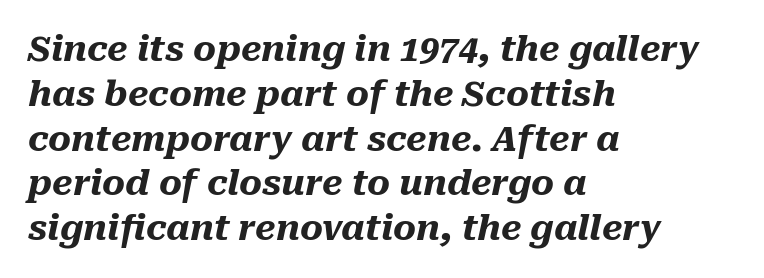
{"italic": "yes", "lean": "right", "slant_degrees": 10, "bold": "yes", "weight": "heavy", "width": "normal", "stroke_contrast": "medium", "x_height": "medium", "monospaced": "no", "underline": "no", "align": "left", "line_spacing": "normal", "line_spacing_ratio": 1.28, "letter_spacing": "normal", "letter_spacing_em": 0.0, "glyph_px": 35}
